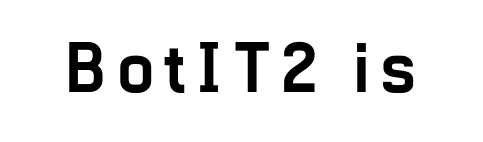
The image shows 71 px semibold, condensed sans-serif type, upright; set not underlined; low stroke contrast and a medium x-height.
